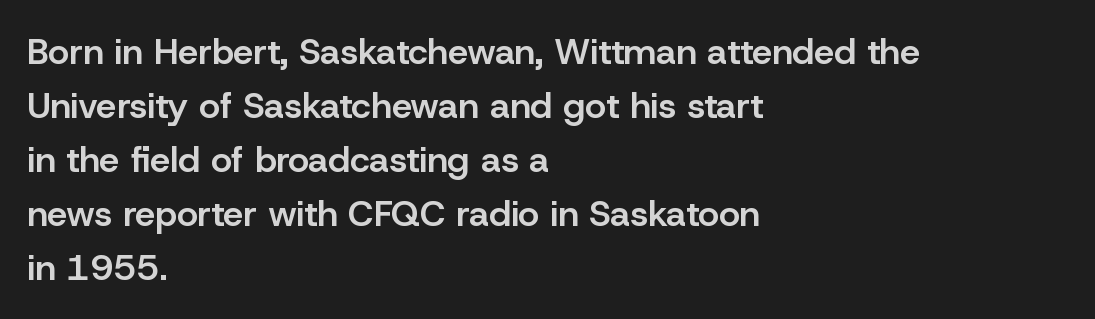
The rendering keeps characters at their native spacing. A typesetter would call this leading conventional body-copy spacing. Posture: straight, roman, zero tilt. If you drew a ruler down the left edge, every line would touch it. I'd describe the lettering as semibold — firm but not a full bold. Nothing sits at the stroke ends, so this counts as sans-serif.
